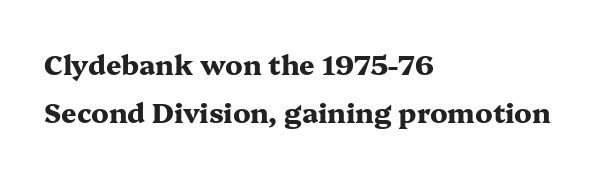
The passage shown is emphatically bold. Underline: absent. The letterforms sit shoulder to shoulder at normal distance. Vertical strokes here are truly vertical. Horizontal alignment here is leftward, the default for most running prose.
